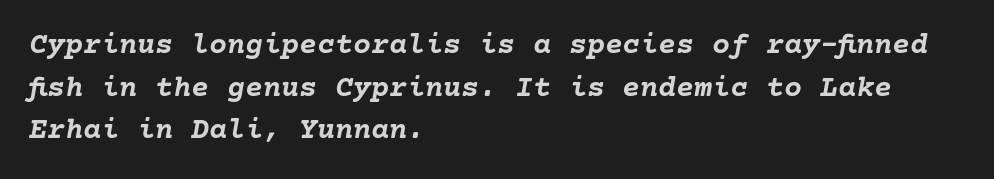
The image shows 30 px semibold type, italic (leaning right); set left-aligned, normal line spacing (1.42x), normal letter spacing, not underlined; low stroke contrast and a medium x-height.
